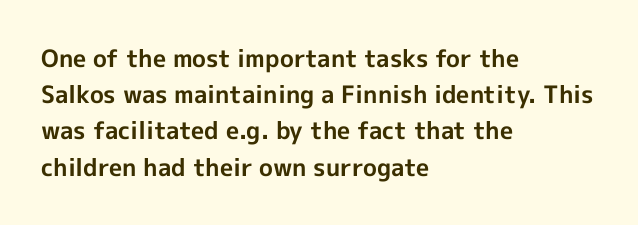
The image shows 24 px bold type, upright; set left-aligned, normal line spacing (1.51x), normal letter spacing, not underlined.
